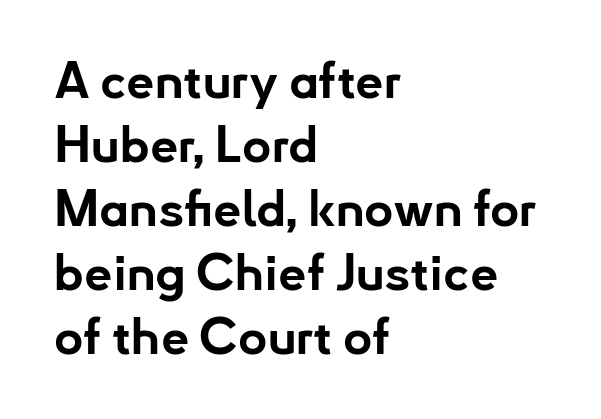
Q: Is the text bold? A: Yes.
Q: Is the text italic (slanted)? A: No, it is upright.
Q: Is the typeface a serif or a sans-serif typeface? A: Sans-serif.
Q: Is the text underlined? A: No.
Q: How is the paragraph aligned? A: Left-aligned.
Q: Is the spacing between letters normal or unusually wide? A: Normal.
Q: Is the spacing between lines tight, normal or loose? A: Normal.
Q: Width (condensed, normal, or wide)? A: Normal.
Q: Stroke contrast? A: Low.
Q: x-height? A: Small.
Q: Monospaced? A: No.
